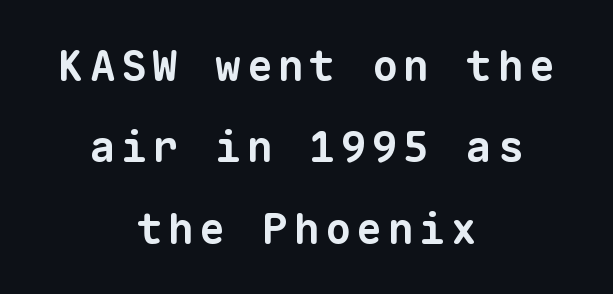
{"serif": "no", "bold": "yes", "weight": "bold", "width": "normal", "stroke_contrast": "low", "x_height": "medium", "monospaced": "yes", "underline": "no", "align": "center", "line_spacing_ratio": 1.89, "glyph_px": 43}
